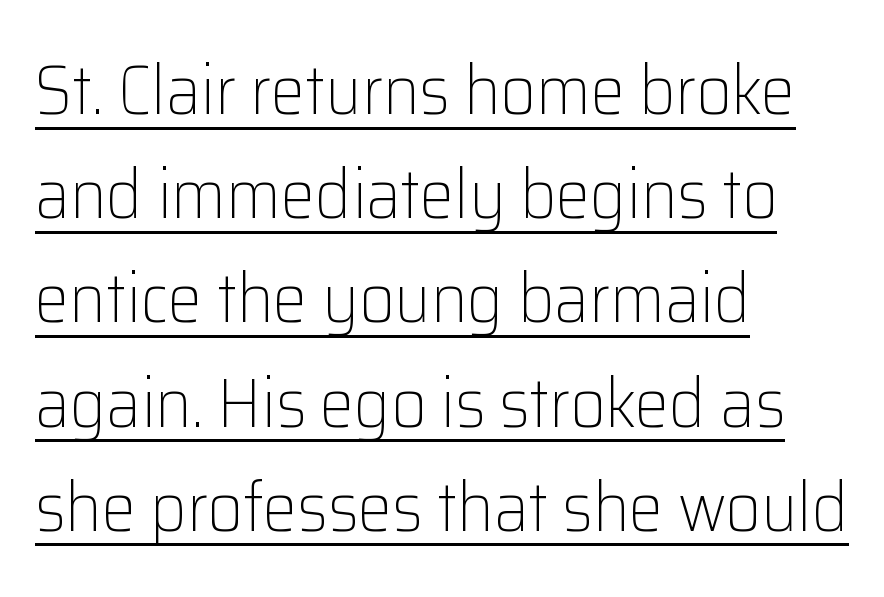
{"serif": "no", "italic": "no", "bold": "no", "weight": "light", "width": "normal", "stroke_contrast": "low", "x_height": "medium", "monospaced": "no", "underline": "yes", "align": "left", "line_spacing": "normal", "line_spacing_ratio": 1.51, "letter_spacing": "normal", "letter_spacing_em": 0.0, "glyph_px": 69}
